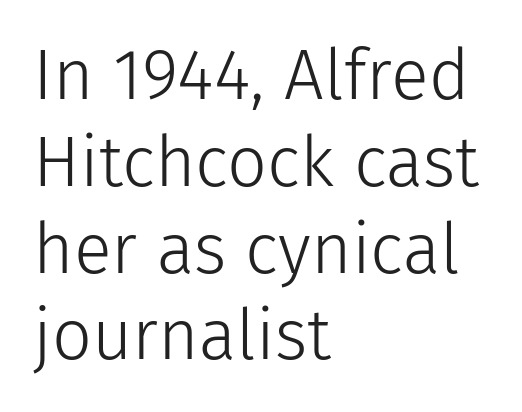
The image shows 70 px light sans-serif type, upright; set left-aligned, line spacing 1.24x, normal letter spacing, not underlined; low stroke contrast and a medium x-height.
